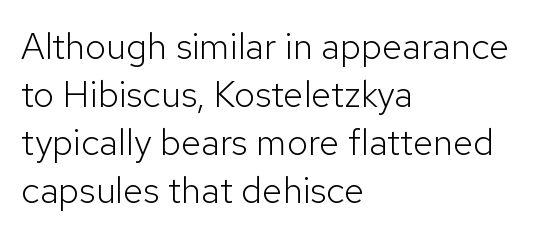
Q: Is the text bold? A: No.
Q: Is the text italic (slanted)? A: No, it is upright.
Q: Is the typeface a serif or a sans-serif typeface? A: Sans-serif.
Q: Is the text underlined? A: No.
Q: How is the paragraph aligned? A: Left-aligned.
Q: Is the spacing between letters normal or unusually wide? A: Normal.
Q: Is the spacing between lines tight, normal or loose? A: Normal.
Q: Width (condensed, normal, or wide)? A: Normal.
Q: Stroke contrast? A: Low.
Q: x-height? A: Medium.
Q: Monospaced? A: No.
